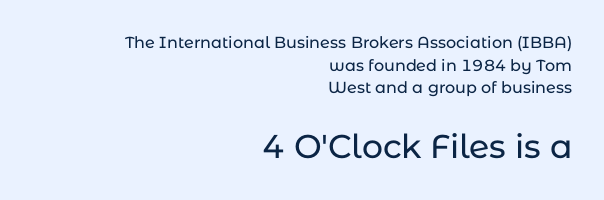
Italic: no, the glyphs are upright roman. Character widths vary here, with narrow letters taking less room than wide ones. The characters display no serif detailing; their extremities are plain. Whoever set this made the second block the dominant, larger element. The passage is arranged like a letterhead date or caption credit — flush right. Leading matches the norm, producing a regular column.
